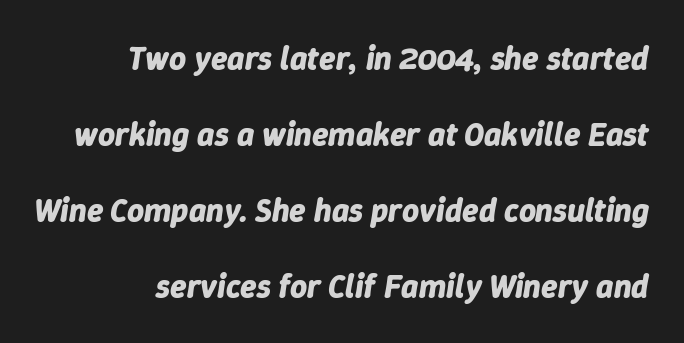
The lines are spread far apart with generous leading. The paragraph shown leans on its right margin. Students, this is bold: see how much ink each stroke carries. Underlining? Definitely not there.
